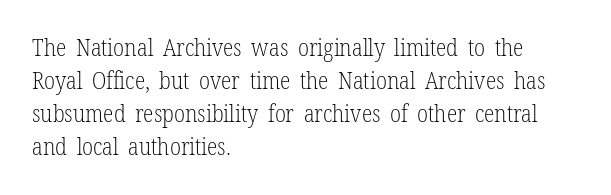
{"italic": "no", "bold": "no", "underline": "no", "align": "left", "line_spacing": "normal", "line_spacing_ratio": 1.37, "letter_spacing": "normal", "letter_spacing_em": 0.0, "glyph_px": 24}
